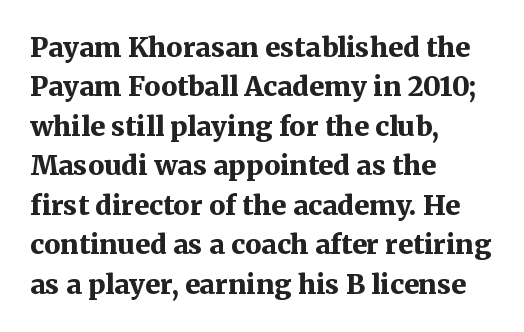
The line texture is even and compact thanks to regular tracking. Notice how the passage keeps a crisp vertical edge on the left only. Rendered with straight, roman letterforms. A bare baseline throughout the passage. One glance says typical: line gaps are just what's usual.
